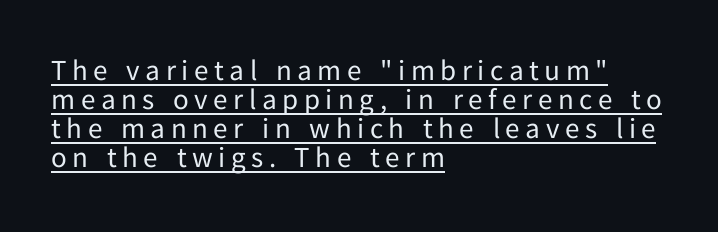
{"serif": "no", "italic": "no", "bold": "no", "weight": "regular", "width": "normal", "stroke_contrast": "low", "x_height": "medium", "monospaced": "no", "underline": "yes", "align": "left", "line_spacing": "tight", "line_spacing_ratio": 1.0, "glyph_px": 29}
